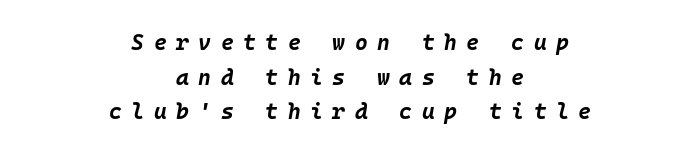
{"italic": "yes", "lean": "right", "slant_degrees": 10, "bold": "yes", "underline": "no", "align": "center", "line_spacing": "normal", "line_spacing_ratio": 1.57, "letter_spacing": "wide", "letter_spacing_em": 0.43, "glyph_px": 22}
